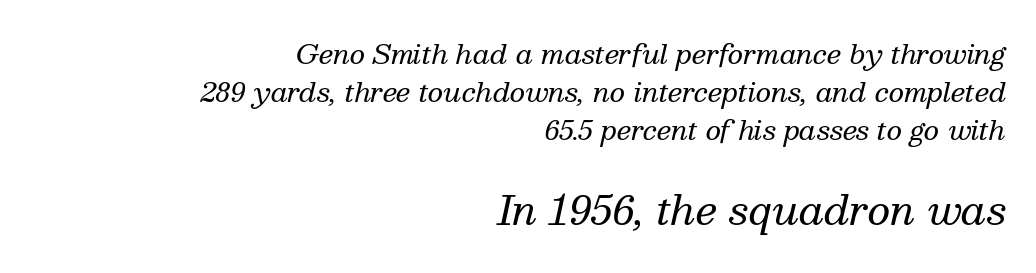
The image shows 40 px regular-weight serif type, italic (leaning right); set right-aligned, normal line spacing (1.4x), normal letter spacing, not underlined; the second (bottom) block is 1.48x larger; medium stroke contrast and a medium x-height.
